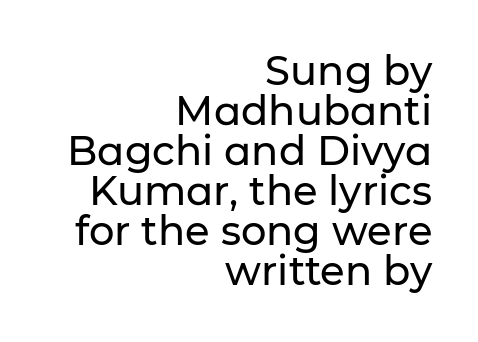
You could not count columns in this text — the font is proportionally spaced. The tracking reads as untouched default to a designer's eye. A typesetter would label this face a sans. The letters stand upright; this is a roman face. These lines are set flush right with a ragged left edge. Anything drawn beneath the words? Only blank space.
